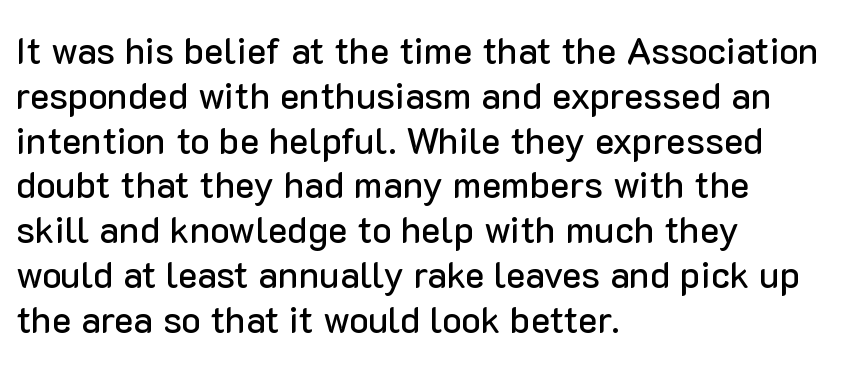
Q: Is the text italic (slanted)? A: No, it is upright.
Q: Is the typeface a serif or a sans-serif typeface? A: Sans-serif.
Q: Is the text underlined? A: No.
Q: How is the paragraph aligned? A: Left-aligned.
Q: Is the spacing between letters normal or unusually wide? A: Normal.
Q: Width (condensed, normal, or wide)? A: Normal.
Q: Stroke contrast? A: Low.
Q: x-height? A: Medium.
Q: Monospaced? A: No.
